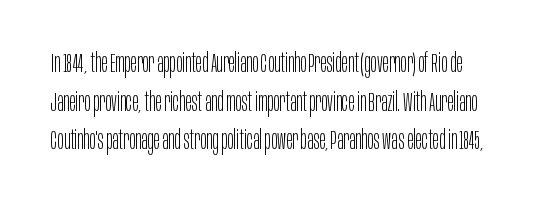
{"italic": "no", "bold": "no", "underline": "no", "line_spacing": "normal", "line_spacing_ratio": 1.49, "letter_spacing": "normal", "letter_spacing_em": 0.0, "glyph_px": 26}
